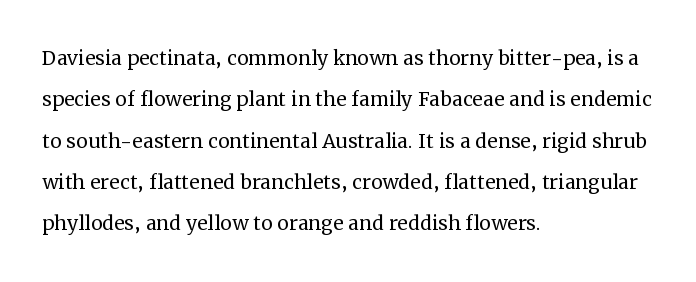
Each stroke keeps to a modest, everyday thickness or less. Whoever set this chose a conventional vertical rhythm. Caption: multi-line text, flush left, ragged right. Underlining? Definitely not there.
